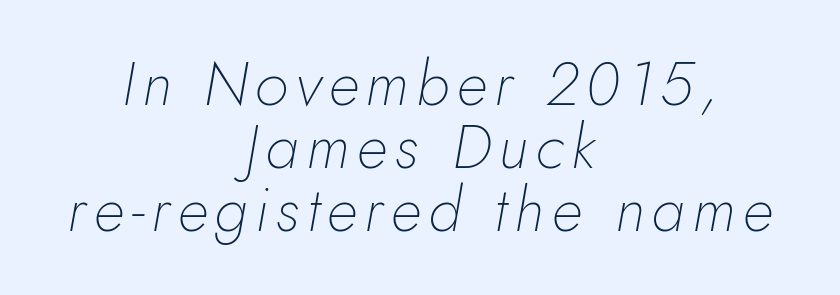
Q: Is the text bold? A: No.
Q: Is the text italic (slanted)? A: Yes, it leans right by about 10 degrees.
Q: Is the text underlined? A: No.
Q: How is the paragraph aligned? A: Centered.
Q: Is the spacing between lines tight, normal or loose? A: Tight.
Q: Width (condensed, normal, or wide)? A: Normal.
Q: Stroke contrast? A: Low.
Q: x-height? A: Small.
Q: Monospaced? A: No.
